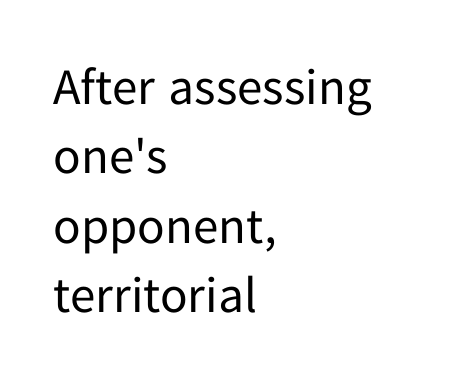
The image shows 51 px regular-weight sans-serif type, upright; set left-aligned, normal line spacing (1.36x), normal letter spacing, not underlined; low stroke contrast and a medium x-height.
